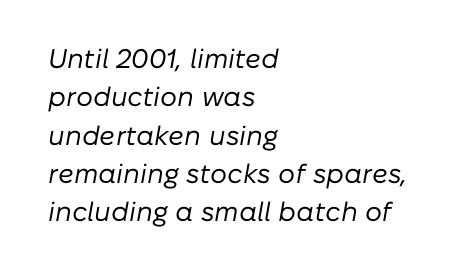
Q: Is the text bold? A: No.
Q: Is the text italic (slanted)? A: Yes, it leans right by about 10 degrees.
Q: Is the text underlined? A: No.
Q: How is the paragraph aligned? A: Left-aligned.
Q: Is the spacing between letters normal or unusually wide? A: Normal.
Q: Is the spacing between lines tight, normal or loose? A: Normal.
